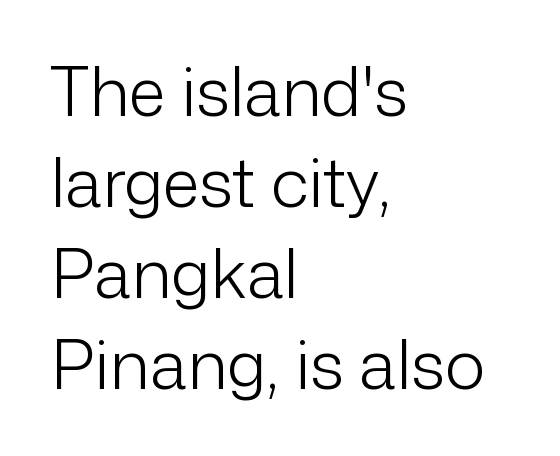
What kind of face is this? One without serifs — a sans. Quick note: underline off. Ordinary non-slanted type is in use. The typesetter chose a ragged-right arrangement here. Tracking here is standard; glyphs follow each other at the usual distance.
